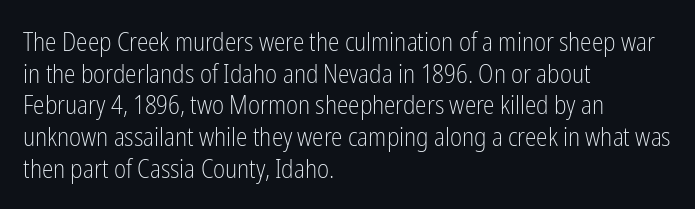
The image shows 26 px text type, upright; set left-aligned, line spacing 1.22x, normal letter spacing, not underlined.
